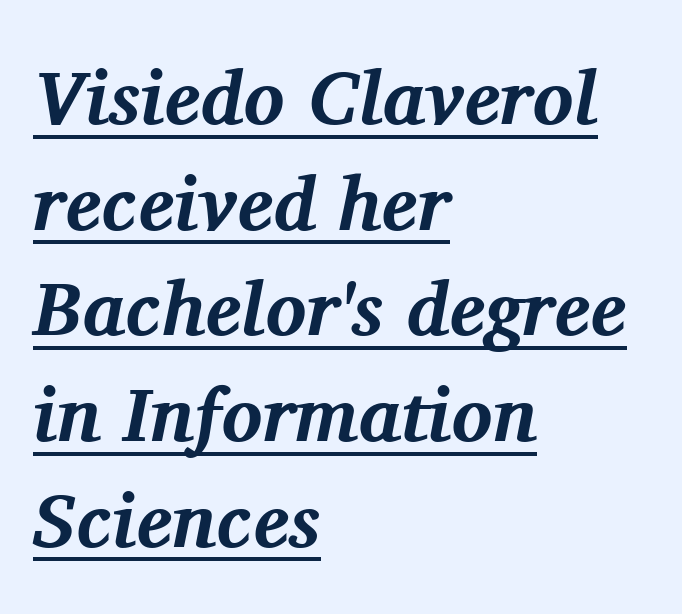
The image shows 76 px bold serif type, italic (leaning right); set left-aligned, normal line spacing (1.39x), normal letter spacing, underlined; medium stroke contrast and a medium x-height.
